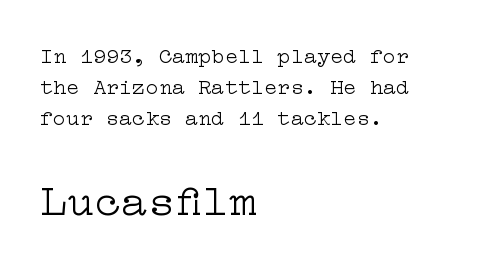
The foot of each line stays bare and open. Reading down the block, your eye returns to a fixed left position each line. Compare the two chunks: the lower has the greater cap height. A roman cut, with each character standing at attention.
